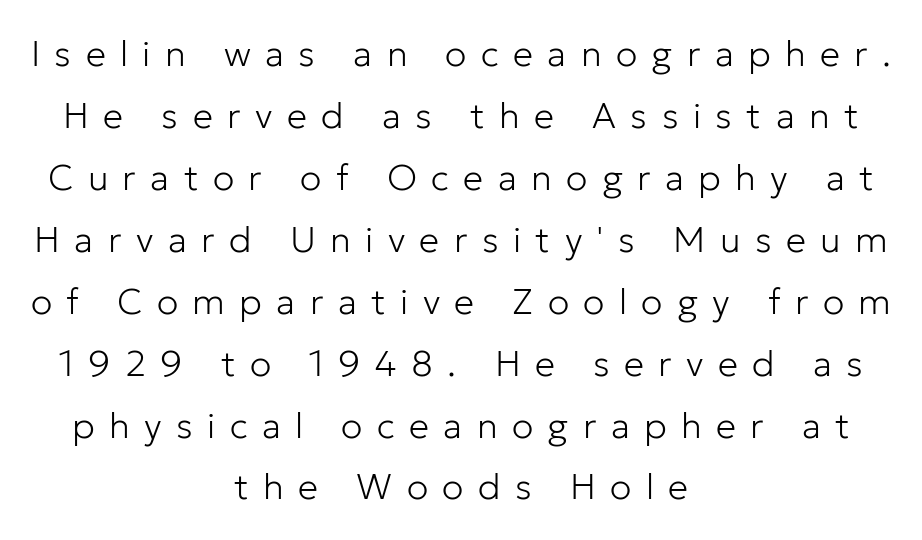
Q: Is the text bold? A: No.
Q: Is the text italic (slanted)? A: No, it is upright.
Q: Is the typeface a serif or a sans-serif typeface? A: Sans-serif.
Q: Is the text underlined? A: No.
Q: How is the paragraph aligned? A: Centered.
Q: Is the spacing between letters normal or unusually wide? A: Unusually wide.
Q: Width (condensed, normal, or wide)? A: Normal.
Q: Stroke contrast? A: Low.
Q: x-height? A: Medium.
Q: Monospaced? A: No.
